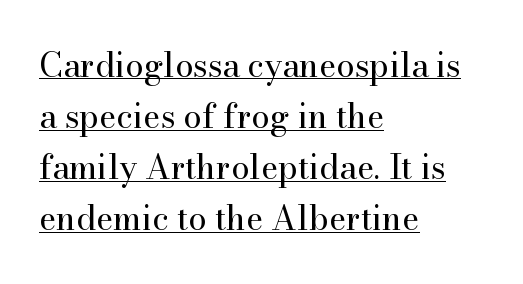
If you measured baseline to baseline, you'd find a middling distance. What kind of face is this? One with serifs. Is there any slant? The stems are plumb. Underlined type.
